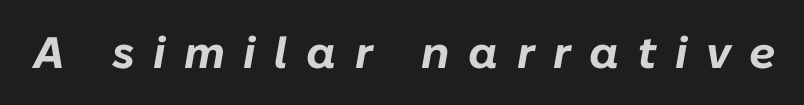
{"italic": "yes", "lean": "right", "slant_degrees": 10, "bold": "yes", "weight": "bold", "width": "normal", "stroke_contrast": "low", "x_height": "medium", "monospaced": "no", "underline": "no", "letter_spacing": "wide", "letter_spacing_em": 0.42, "glyph_px": 44}
